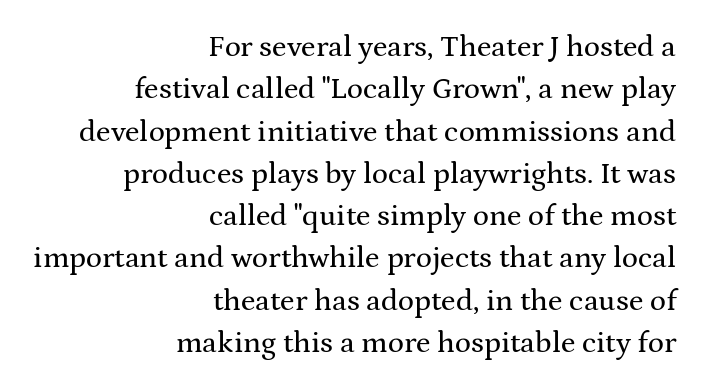
The image shows 30 px wide serif type, upright; set right-aligned, normal line spacing (1.41x), normal letter spacing, not underlined; medium stroke contrast and a medium x-height.
